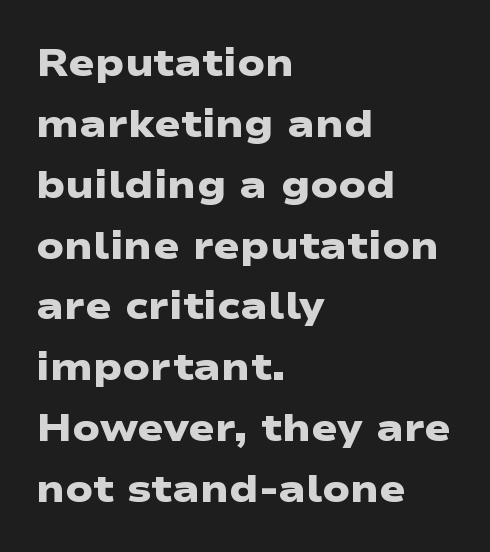
Q: Is the text bold? A: Yes.
Q: Is the typeface a serif or a sans-serif typeface? A: Sans-serif.
Q: Is the text underlined? A: No.
Q: How is the paragraph aligned? A: Left-aligned.
Q: Is the spacing between letters normal or unusually wide? A: Normal.
Q: Is the spacing between lines tight, normal or loose? A: Normal.
Q: Width (condensed, normal, or wide)? A: Wide.
Q: Stroke contrast? A: Low.
Q: x-height? A: Medium.
Q: Monospaced? A: No.
